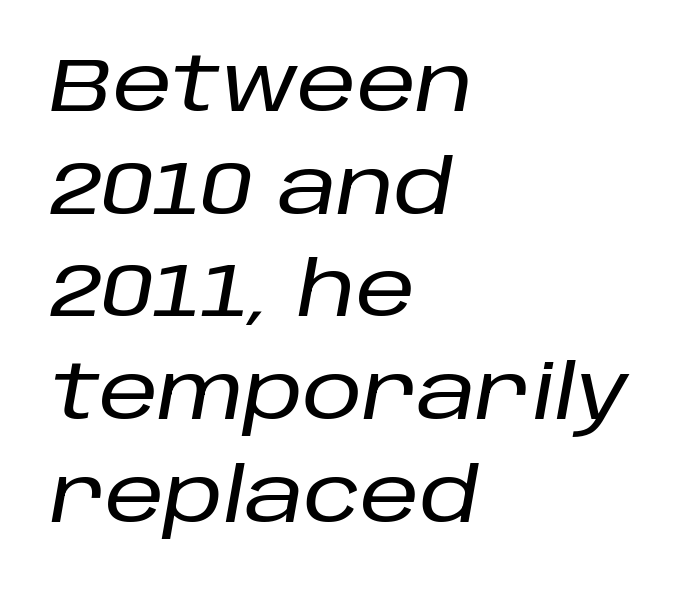
Q: Is the text italic (slanted)? A: Yes, it leans right by about 10 degrees.
Q: Is the text underlined? A: No.
Q: How is the paragraph aligned? A: Left-aligned.
Q: Is the spacing between letters normal or unusually wide? A: Normal.
Q: Is the spacing between lines tight, normal or loose? A: Normal.
Q: Width (condensed, normal, or wide)? A: Normal.
Q: Stroke contrast? A: Low.
Q: x-height? A: Large.
Q: Monospaced? A: No.
